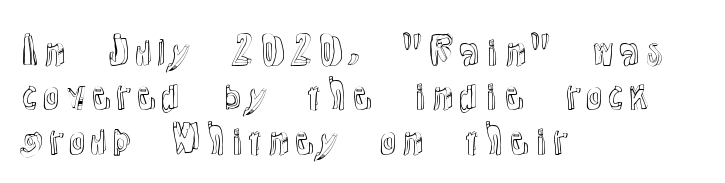
Line beginnings align vertically; line endings do not. Descenders hang freely into open space. A roman cut, with each character standing at attention. Letter spacing: default. You could not count columns in this text — the font is proportionally spaced.
